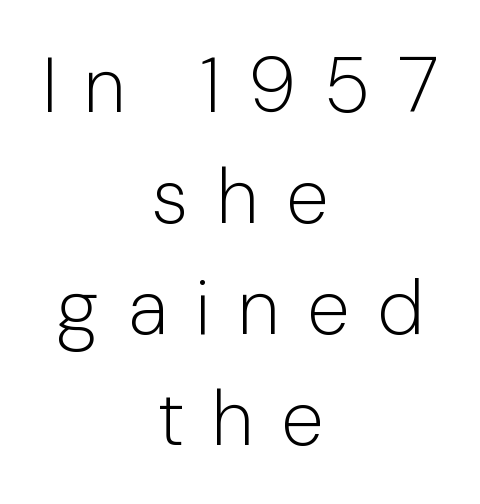
{"serif": "no", "italic": "no", "bold": "no", "weight": "light", "width": "normal", "stroke_contrast": "low", "x_height": "medium", "monospaced": "no", "underline": "no", "align": "center", "line_spacing": "normal", "line_spacing_ratio": 1.44, "letter_spacing": "wide", "letter_spacing_em": 0.36, "glyph_px": 77}
